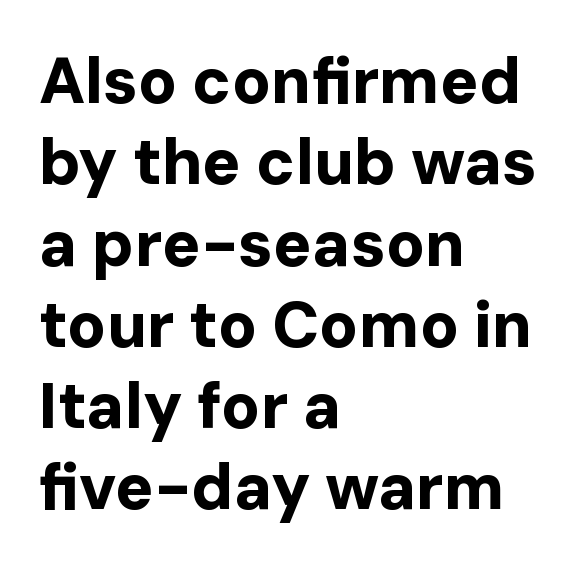
Q: Is the text bold? A: Yes.
Q: Is the text italic (slanted)? A: No, it is upright.
Q: Is the typeface a serif or a sans-serif typeface? A: Sans-serif.
Q: Is the text underlined? A: No.
Q: How is the paragraph aligned? A: Left-aligned.
Q: Is the spacing between letters normal or unusually wide? A: Normal.
Q: Is the spacing between lines tight, normal or loose? A: Normal.
Q: Width (condensed, normal, or wide)? A: Normal.
Q: Stroke contrast? A: Low.
Q: x-height? A: Medium.
Q: Monospaced? A: No.
